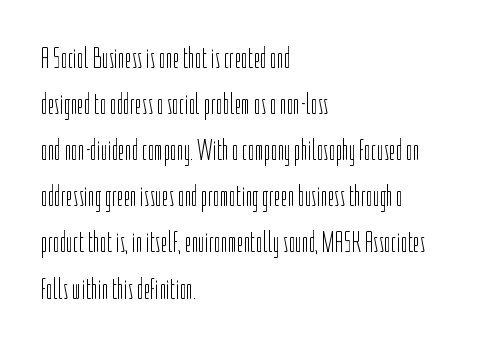
The lettering holds an erect, upright posture throughout. Has an underline been added? It has not. The type family on display is of the sans-serif kind. Caption: multi-line text, flush left, ragged right. Proportional: the letters do not fall into vertical columns.
